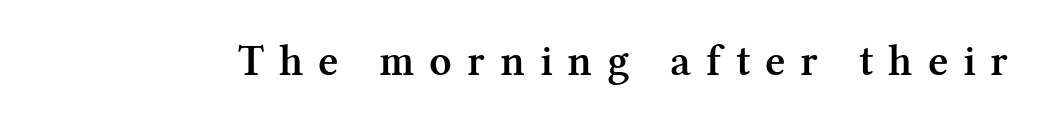
Q: Is the text bold? A: Semi-bold.
Q: Is the text italic (slanted)? A: No, it is upright.
Q: Is the typeface a serif or a sans-serif typeface? A: Serif.
Q: Is the text underlined? A: No.
Q: Is the spacing between letters normal or unusually wide? A: Unusually wide.
Q: Width (condensed, normal, or wide)? A: Normal.
Q: Stroke contrast? A: Medium.
Q: x-height? A: Medium.
Q: Monospaced? A: No.
